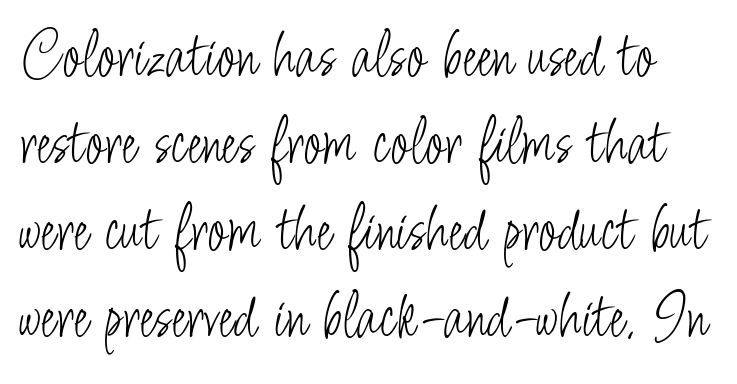
The image shows 68 px light, condensed sans-serif type; set normal line spacing (1.28x), normal letter spacing, not underlined; low stroke contrast and a small x-height.
